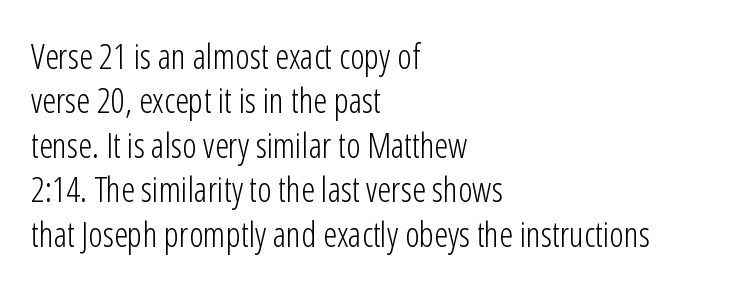
The image shows 35 px light, condensed sans-serif type, upright; set left-aligned, normal line spacing (1.27x), normal letter spacing, not underlined; low stroke contrast and a medium x-height.
